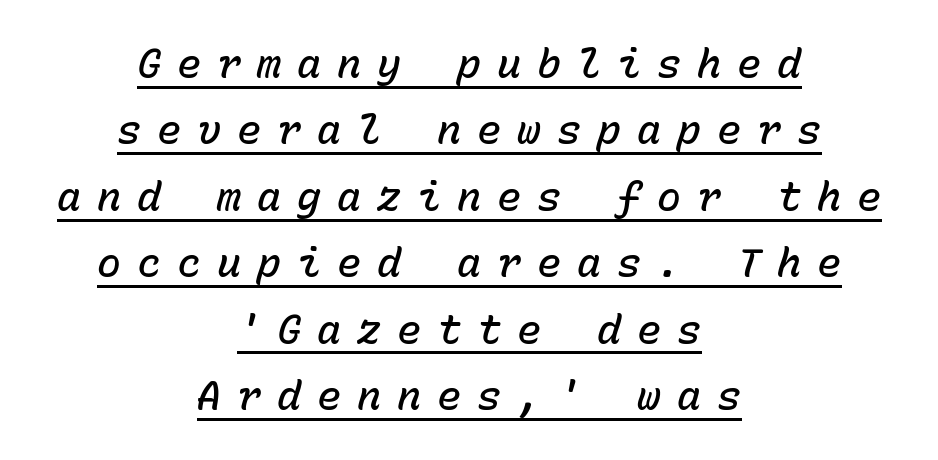
The image shows 40 px semibold type, italic (leaning right), monospaced; set centered, normal line spacing (1.66x), unusually wide letter spacing (+0.4 em), underlined; low stroke contrast and a medium x-height.
